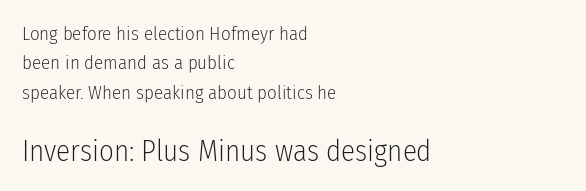
{"serif": "no", "italic": "no", "bold": "no", "weight": "light", "width": "condensed", "stroke_contrast": "low", "x_height": "medium", "monospaced": "no", "underline": "no", "align": "left", "line_spacing": "normal", "line_spacing_ratio": 1.54, "letter_spacing": "normal", "letter_spacing_em": 0.0, "larger_block": "second", "size_ratio": 1.53, "glyph_px": 29}
